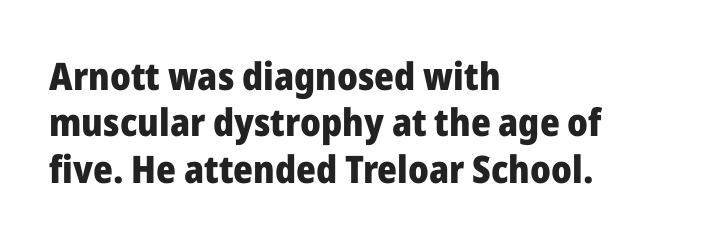
{"serif": "no", "italic": "no", "bold": "yes", "weight": "heavy", "width": "normal", "stroke_contrast": "low", "x_height": "medium", "monospaced": "no", "underline": "no", "align": "left", "line_spacing_ratio": 1.22, "letter_spacing": "normal", "letter_spacing_em": 0.0, "glyph_px": 38}
